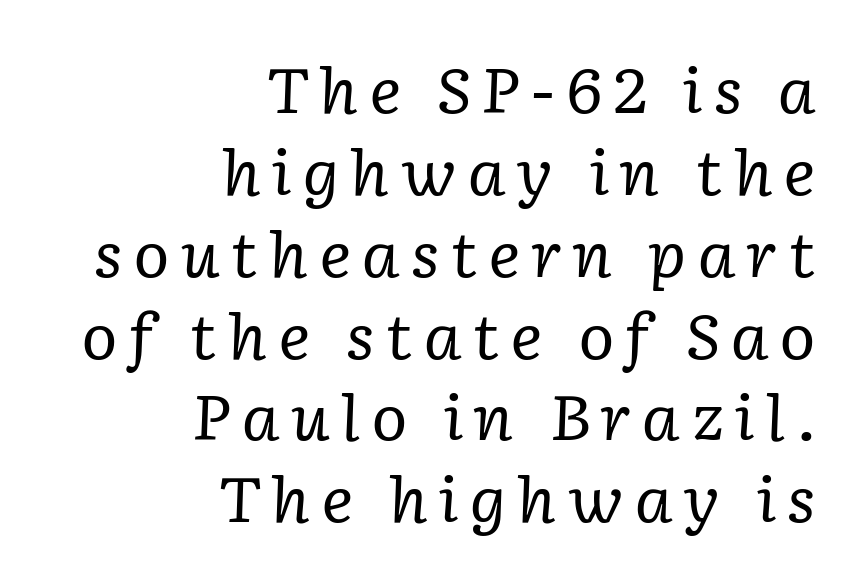
Right-aligned paragraph, ragged on the left. Interline gaps are of average width in this sample. Serifs: yes, visible at the terminals of the letterforms. Note the varied advance widths — an 'i' is clearly narrower than an 'm'.
